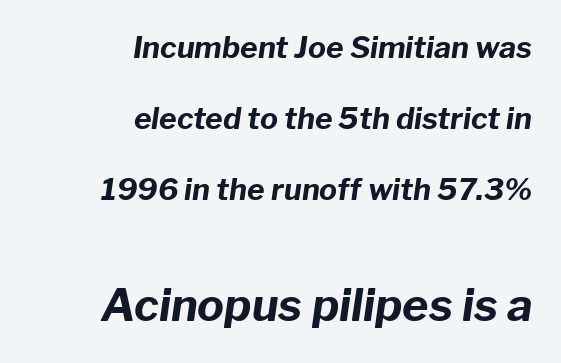
{"italic": "yes", "lean": "right", "slant_degrees": 8, "bold": "yes", "weight": "bold", "width": "normal", "stroke_contrast": "low", "x_height": "medium", "monospaced": "no", "underline": "no", "align": "right", "line_spacing": "loose", "line_spacing_ratio": 2.36, "letter_spacing": "normal", "letter_spacing_em": 0.0, "larger_block": "second", "size_ratio": 1.5, "glyph_px": 45}
